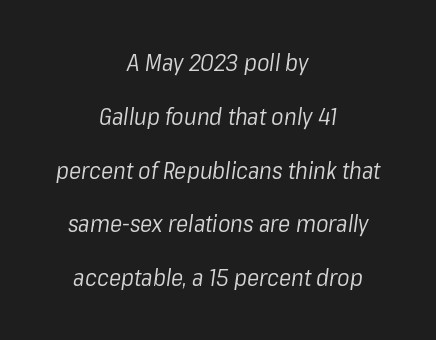
Q: Is the text bold? A: No.
Q: Is the text italic (slanted)? A: Yes, it leans right by about 8 degrees.
Q: Is the text underlined? A: No.
Q: How is the paragraph aligned? A: Centered.
Q: Is the spacing between letters normal or unusually wide? A: Normal.
Q: Is the spacing between lines tight, normal or loose? A: Loose.
